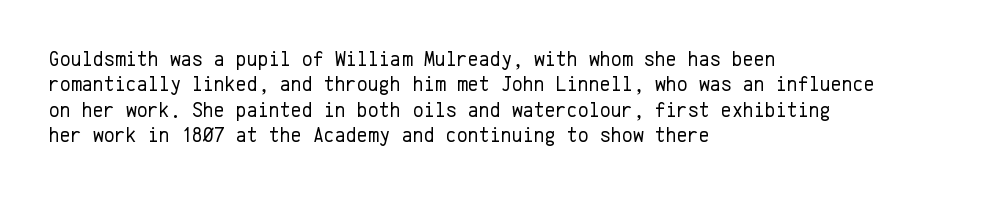
{"italic": "no", "bold": "no", "underline": "no", "align": "left", "line_spacing_ratio": 1.21, "letter_spacing": "normal", "letter_spacing_em": 0.0, "glyph_px": 21}
